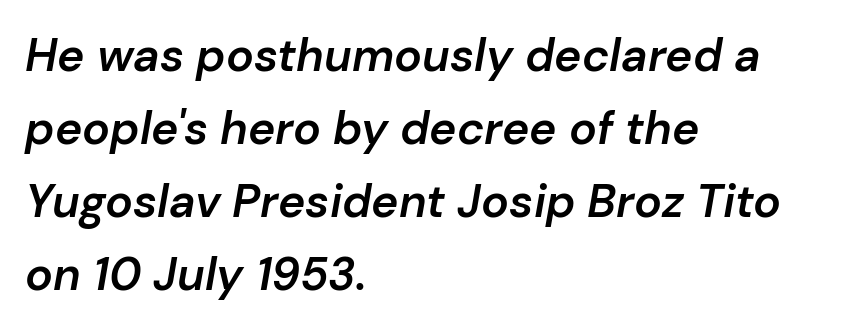
The image shows 46 px semibold type, italic (leaning right); set left-aligned, normal line spacing (1.59x), normal letter spacing, not underlined; low stroke contrast and a medium x-height.
